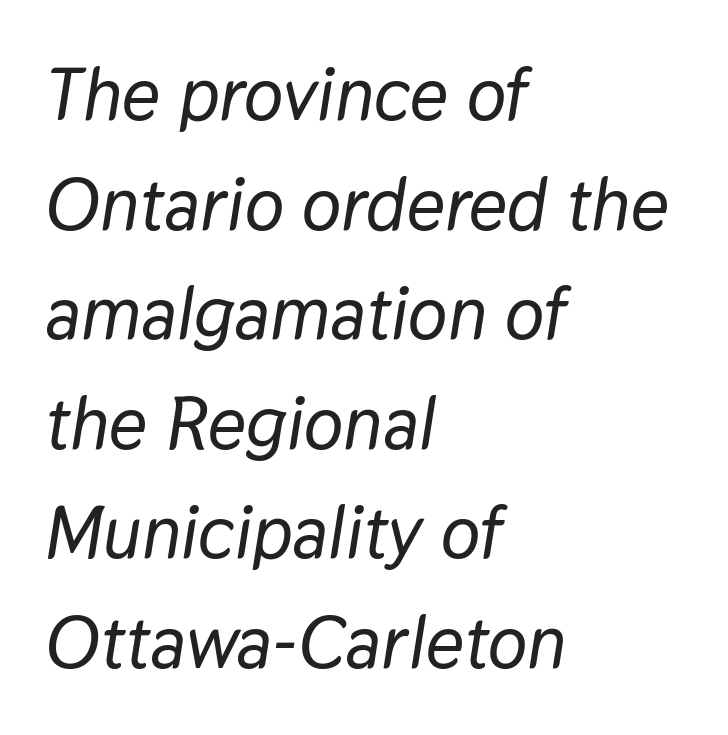
{"italic": "yes", "lean": "right", "slant_degrees": 9, "width": "normal", "stroke_contrast": "low", "x_height": "medium", "monospaced": "no", "underline": "no", "align": "left", "line_spacing": "normal", "line_spacing_ratio": 1.48, "letter_spacing": "normal", "letter_spacing_em": 0.0, "glyph_px": 74}
